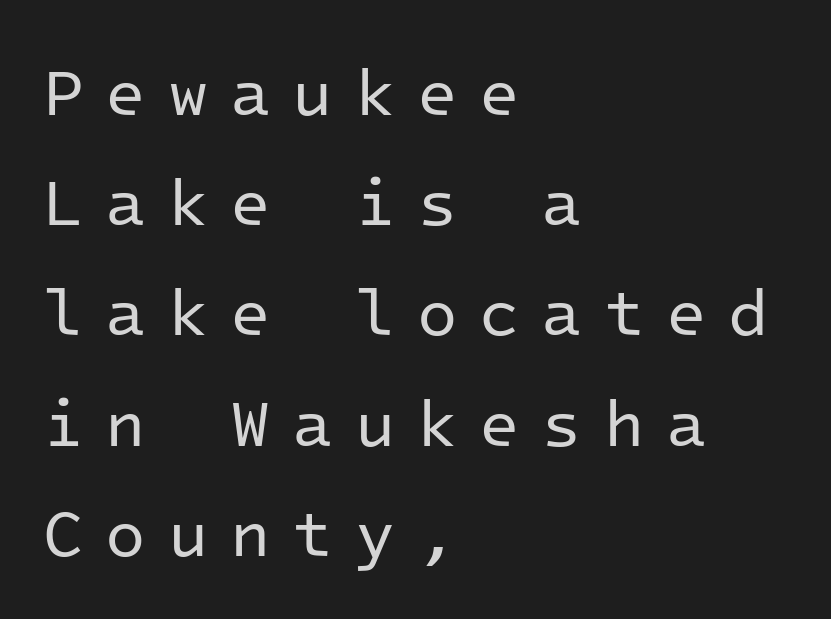
The string is rendered with underlining switched off. Italic: no, the glyphs are upright roman. The space between consecutive lines is moderate. Inter-character spacing is expanded well beyond the font's built-in metrics. This is not heavy type; no bold has been used.
